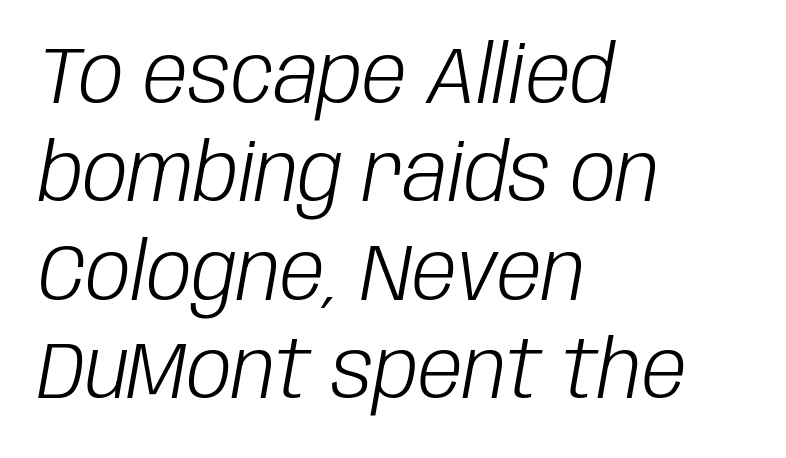
The image shows 80 px light, condensed type, italic (leaning right); set left-aligned, line spacing 1.23x, normal letter spacing, not underlined; low stroke contrast and a large x-height.
